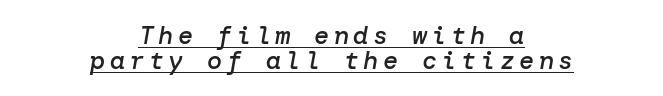
Q: Is the text bold? A: Semi-bold.
Q: Is the text italic (slanted)? A: Yes, it leans right by about 10 degrees.
Q: Is the text underlined? A: Yes.
Q: How is the paragraph aligned? A: Centered.
Q: Is the spacing between lines tight, normal or loose? A: Tight.
